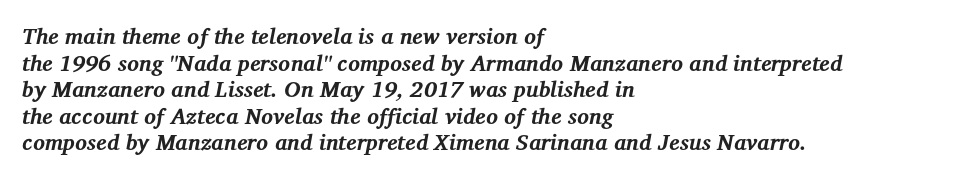
The image shows 22 px bold type, italic (leaning right); set left-aligned, line spacing 1.21x, normal letter spacing, not underlined.
